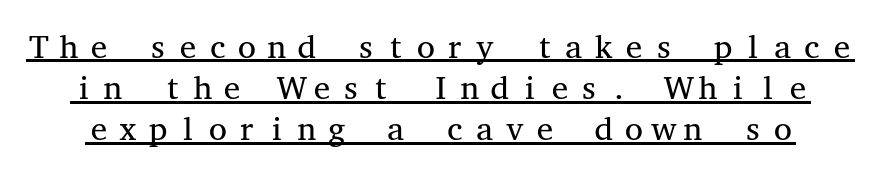
The image shows 33 px regular-weight, wide serif type, upright, monospaced; set normal line spacing (1.25x), underlined; medium stroke contrast and a medium x-height.
